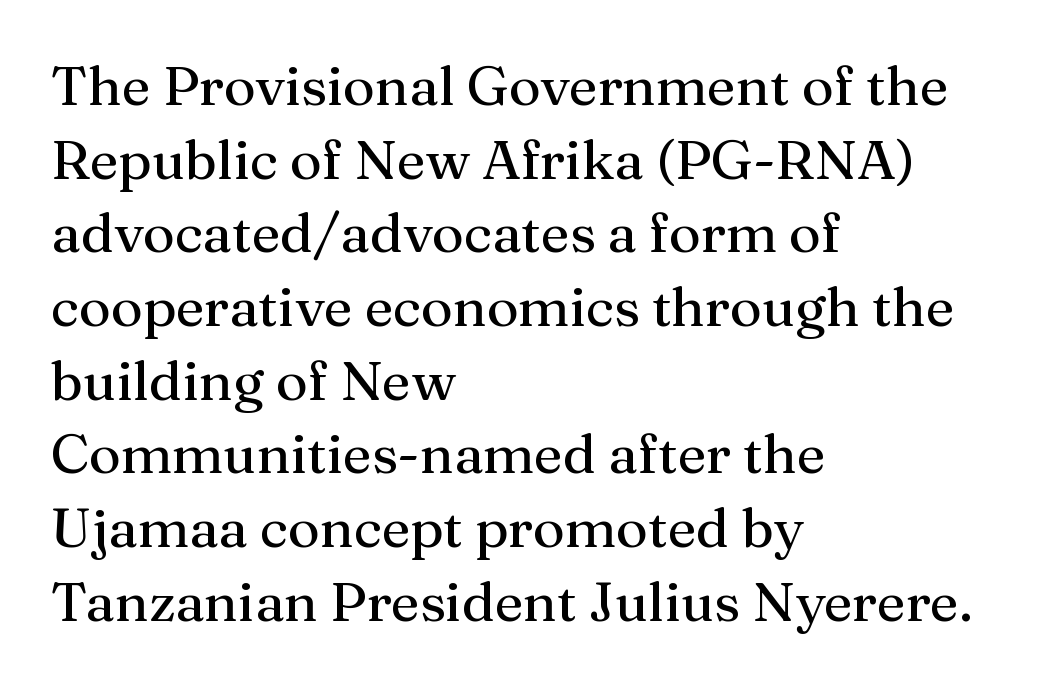
Q: Is the text italic (slanted)? A: No, it is upright.
Q: Is the typeface a serif or a sans-serif typeface? A: Serif.
Q: Is the text underlined? A: No.
Q: How is the paragraph aligned? A: Left-aligned.
Q: Is the spacing between letters normal or unusually wide? A: Normal.
Q: Is the spacing between lines tight, normal or loose? A: Normal.
Q: Width (condensed, normal, or wide)? A: Normal.
Q: Stroke contrast? A: Medium.
Q: x-height? A: Medium.
Q: Monospaced? A: No.
